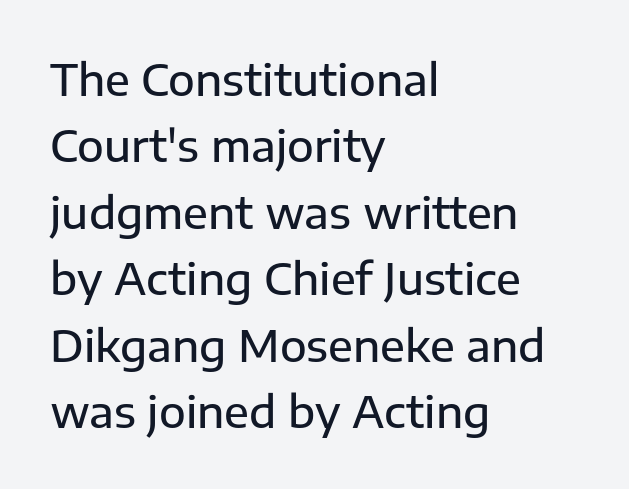
Bare-footed words on every line. Note the varied advance widths — an 'i' is clearly narrower than an 'm'. This is sans-serif lettering, the kind often seen on screens and signage. The rendering keeps characters at their native spacing.
